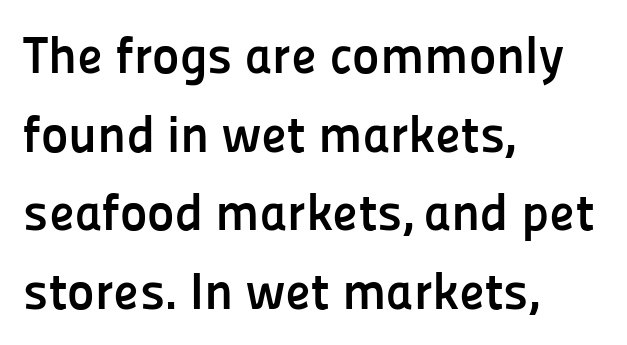
The image shows 52 px semibold sans-serif type, upright; set left-aligned, normal line spacing (1.51x), normal letter spacing, not underlined; low stroke contrast and a medium x-height.
